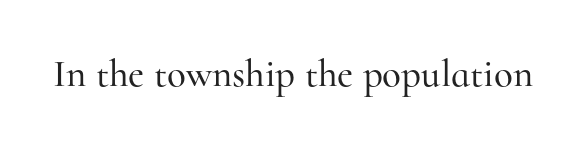
{"serif": "yes", "italic": "no", "width": "normal", "stroke_contrast": "high", "x_height": "small", "monospaced": "no", "underline": "no", "letter_spacing": "normal", "letter_spacing_em": 0.0, "glyph_px": 39}
